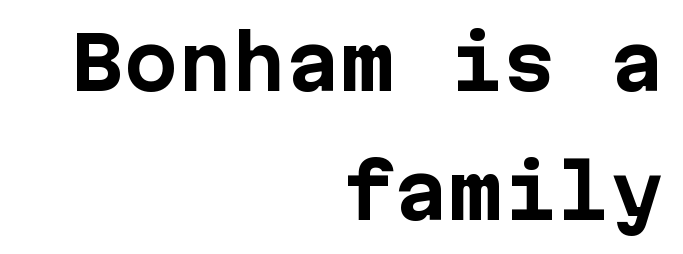
Q: Is the text bold? A: Yes.
Q: Is the text italic (slanted)? A: No, it is upright.
Q: Is the typeface a serif or a sans-serif typeface? A: Sans-serif.
Q: Is the text underlined? A: No.
Q: How is the paragraph aligned? A: Right-aligned.
Q: Is the spacing between letters normal or unusually wide? A: Normal.
Q: Width (condensed, normal, or wide)? A: Normal.
Q: Stroke contrast? A: Low.
Q: x-height? A: Medium.
Q: Monospaced? A: Yes.
